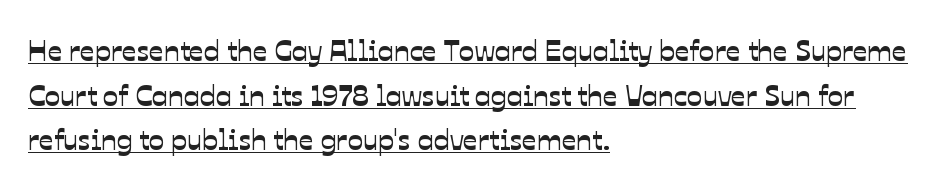
The image shows 29 px sans-serif type; set left-aligned, normal line spacing (1.54x), normal letter spacing, underlined; low stroke contrast and a medium x-height.
